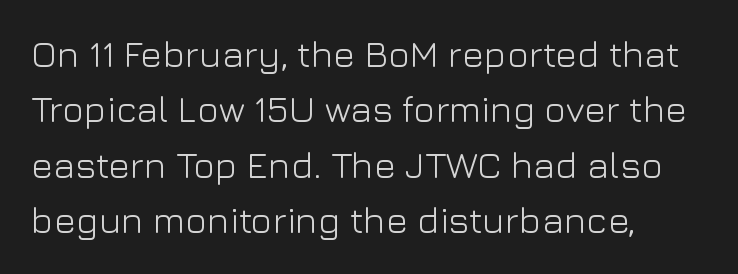
Q: Is the text bold? A: No.
Q: Is the text italic (slanted)? A: No, it is upright.
Q: Is the typeface a serif or a sans-serif typeface? A: Sans-serif.
Q: Is the text underlined? A: No.
Q: How is the paragraph aligned? A: Left-aligned.
Q: Is the spacing between letters normal or unusually wide? A: Normal.
Q: Is the spacing between lines tight, normal or loose? A: Normal.
Q: Width (condensed, normal, or wide)? A: Normal.
Q: Stroke contrast? A: Low.
Q: x-height? A: Medium.
Q: Monospaced? A: No.
